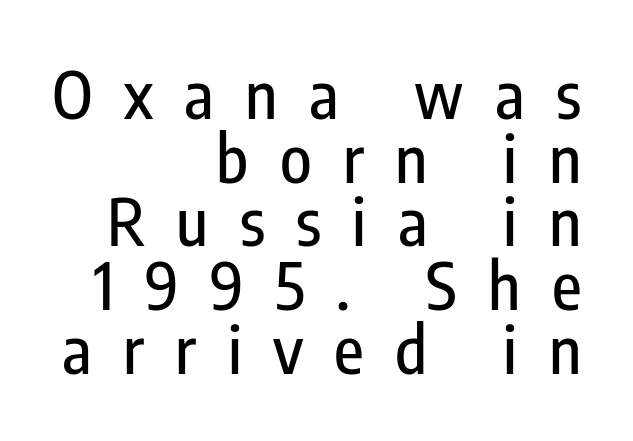
The image shows 65 px condensed sans-serif type, upright; set right-aligned, tight line spacing (0.98x), unusually wide letter spacing (+0.48 em), not underlined; low stroke contrast and a medium x-height.
